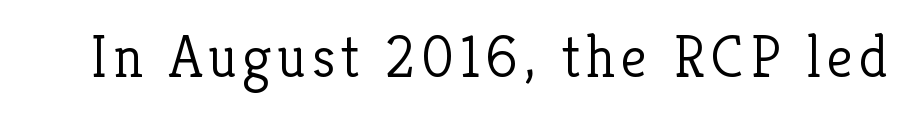
{"serif": "yes", "italic": "no", "bold": "no", "weight": "light", "width": "normal", "stroke_contrast": "low", "x_height": "medium", "monospaced": "no", "underline": "no", "glyph_px": 59}
